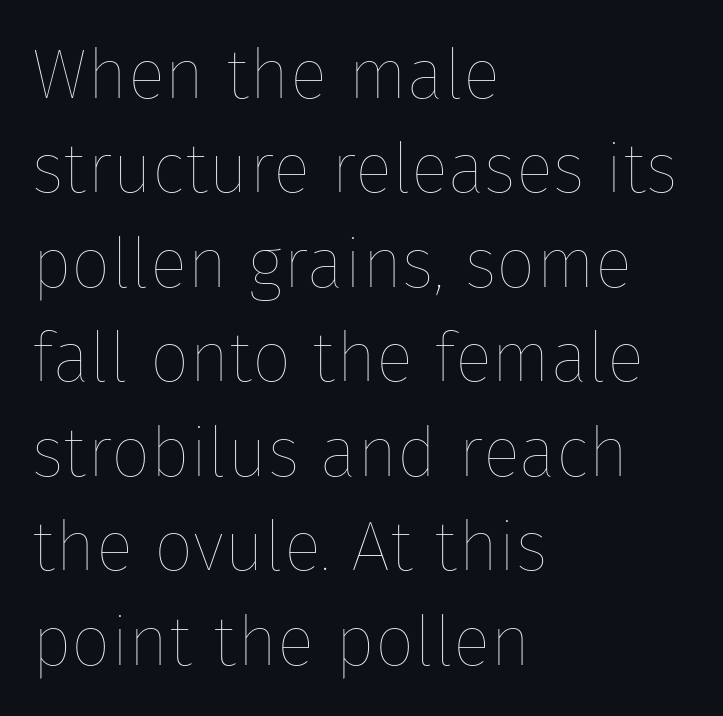
Q: Is the text bold? A: No.
Q: Is the text italic (slanted)? A: No, it is upright.
Q: Is the text underlined? A: No.
Q: How is the paragraph aligned? A: Left-aligned.
Q: Is the spacing between letters normal or unusually wide? A: Normal.
Q: Is the spacing between lines tight, normal or loose? A: Normal.
Q: Width (condensed, normal, or wide)? A: Normal.
Q: Stroke contrast? A: Low.
Q: x-height? A: Medium.
Q: Monospaced? A: No.
